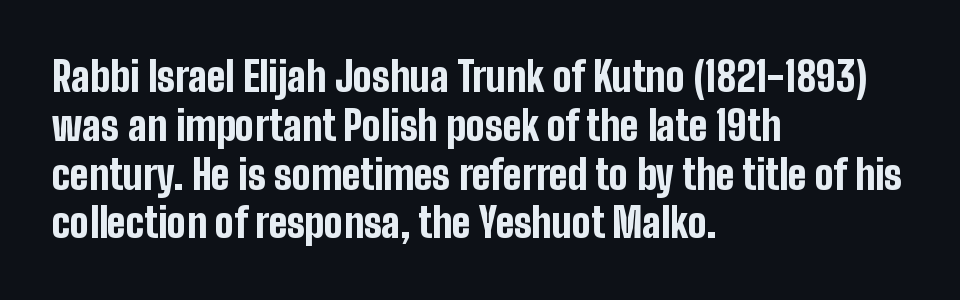
Q: Is the text bold? A: Yes.
Q: Is the text italic (slanted)? A: No, it is upright.
Q: Is the typeface a serif or a sans-serif typeface? A: Sans-serif.
Q: Is the text underlined? A: No.
Q: How is the paragraph aligned? A: Left-aligned.
Q: Is the spacing between letters normal or unusually wide? A: Normal.
Q: Width (condensed, normal, or wide)? A: Condensed.
Q: Stroke contrast? A: Low.
Q: x-height? A: Medium.
Q: Monospaced? A: No.
